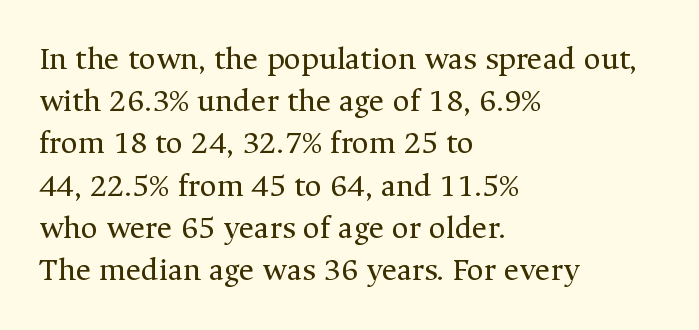
Tracking here is standard; glyphs follow each other at the usual distance. The baseline area is clear. Character widths vary here, with narrow letters taking less room than wide ones. Regarding leading, the lines here are spaced in the standard way.
